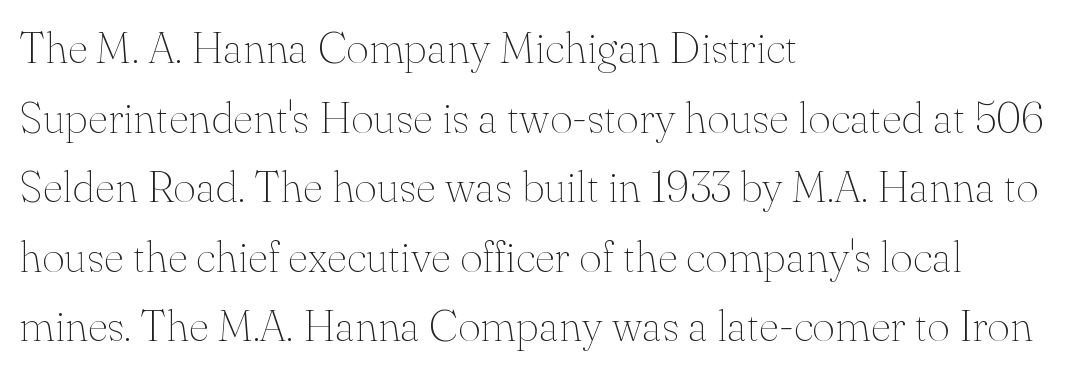
Stroke mass is kept to a normal reading level or below. Nothing unusual about the tracking: characters are spaced as the font intends. Each line starts at the same left margin while the right side varies. The space between consecutive lines is moderate.
